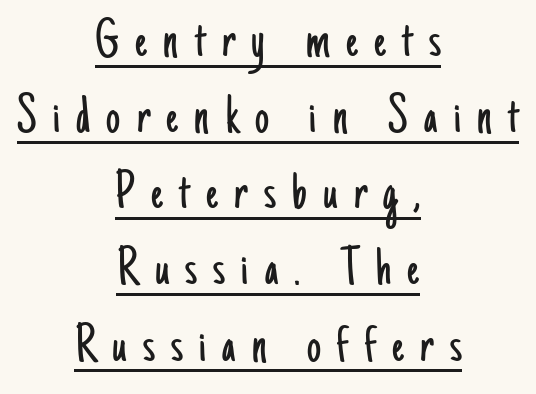
Centered paragraph, ragged on both sides. Character widths vary here, with narrow letters taking less room than wide ones. This block has exactly the height ordinary leading produces. Check where the strokes stop: nothing finishes them off — pure sans. These lines have a slow, spaced-out rhythm from letter to letter. Weight class: somewhere from thin through regular.
